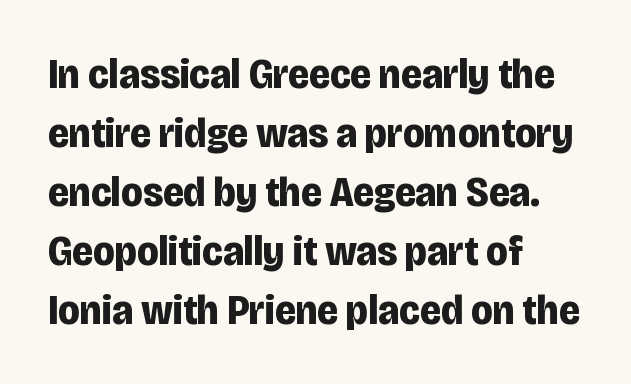
On the weight axis this lands at bold, roughly 700. No word sits above an underline. Nothing unusual about the tracking: characters are spaced as the font intends. Unlike a traditional serif, this face leaves its strokes unadorned. Notice how the stems are strictly vertical — no italics here. This block has exactly the height ordinary leading produces.
